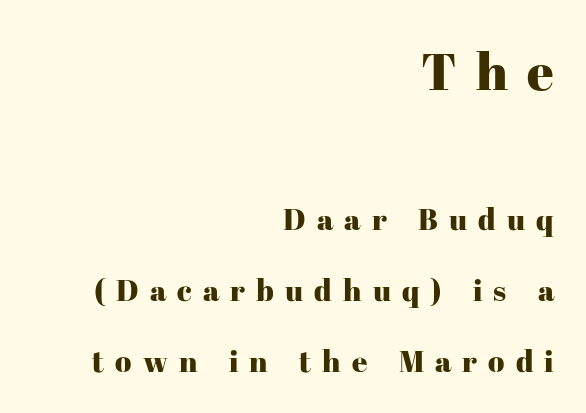
The type is letterspaced generously, with wide tracking. Small tapered or slab feet sit at the stroke ends, so this counts as serif. Does the leading feel generous? Absolutely, it's lavish. Spacing verdict: proportional, widths tailored to each character. Bigger letters appear in the top chunk; the bottom chunk is reduced. Typeset ragged left — the right edge is the straight one.
